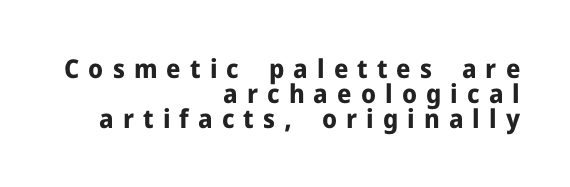
The image shows 26 px bold type, upright; set right-aligned, tight line spacing (0.97x), unusually wide letter spacing (+0.35 em), not underlined.
